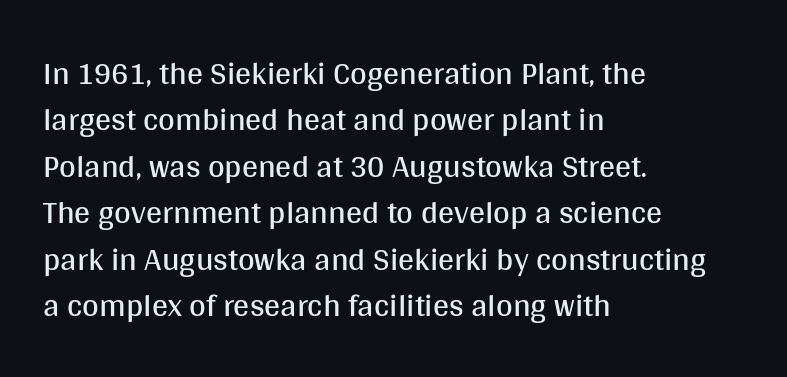
Q: Is the text bold? A: No.
Q: Is the text italic (slanted)? A: No, it is upright.
Q: Is the typeface a serif or a sans-serif typeface? A: Sans-serif.
Q: Is the text underlined? A: No.
Q: How is the paragraph aligned? A: Left-aligned.
Q: Is the spacing between letters normal or unusually wide? A: Normal.
Q: Is the spacing between lines tight, normal or loose? A: Normal.
Q: Width (condensed, normal, or wide)? A: Normal.
Q: Stroke contrast? A: Medium.
Q: x-height? A: Large.
Q: Monospaced? A: No.
